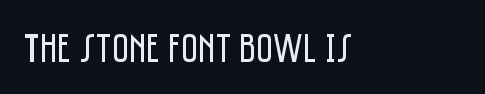
The image shows 41 px regular-weight, condensed sans-serif type, upright; set left-aligned, normal letter spacing, not underlined; low stroke contrast and a large x-height.
